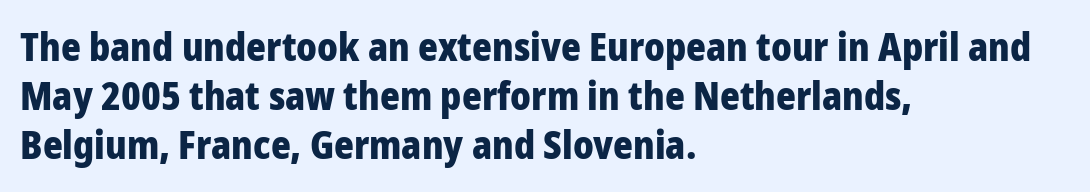
The image shows 38 px heavy sans-serif type, upright; set left-aligned, normal line spacing (1.29x), normal letter spacing, not underlined; low stroke contrast and a medium x-height.
